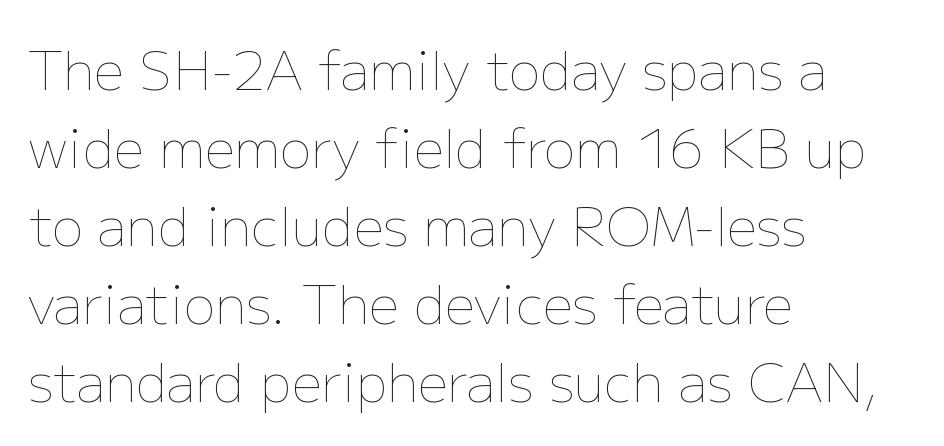
{"italic": "no", "bold": "no", "weight": "thin", "width": "normal", "stroke_contrast": "low", "x_height": "medium", "monospaced": "no", "underline": "no", "align": "left", "line_spacing": "normal", "line_spacing_ratio": 1.47, "letter_spacing": "normal", "letter_spacing_em": 0.0, "glyph_px": 53}
